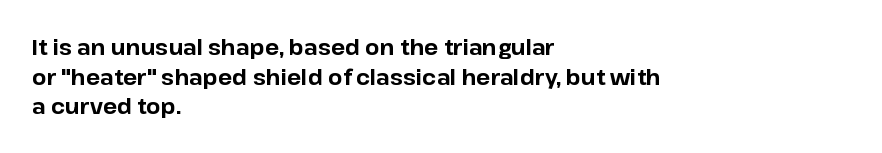
The vertical gap from one line to the next is medium. Beneath every word, the page is bare. Nothing unusual about the tracking: characters are spaced as the font intends. Its strokes are broad and dark, the hallmark of bold type. This sample uses an upright cut, with every glyph sitting square on the baseline. If you drew a ruler down the left edge, every line would touch it.
